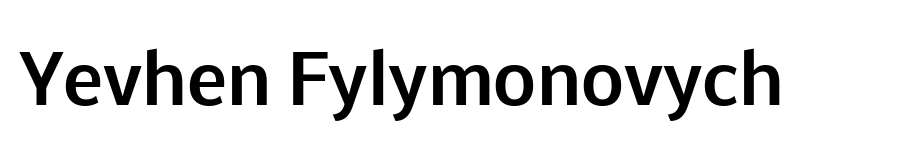
The image shows 68 px bold sans-serif type, upright; set normal letter spacing, not underlined; low stroke contrast and a medium x-height.
